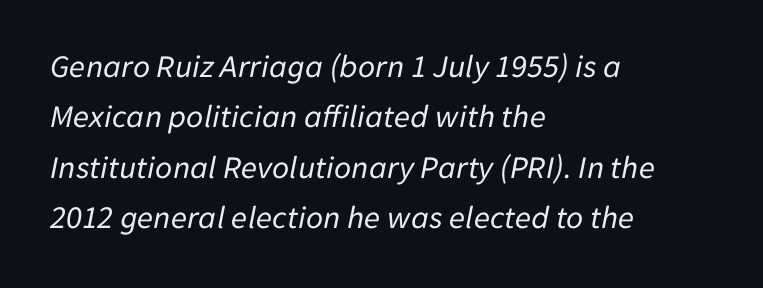
The image shows 33 px regular-weight type, italic (leaning right); set left-aligned, normal line spacing (1.53x), normal letter spacing, not underlined; low stroke contrast and a medium x-height.
